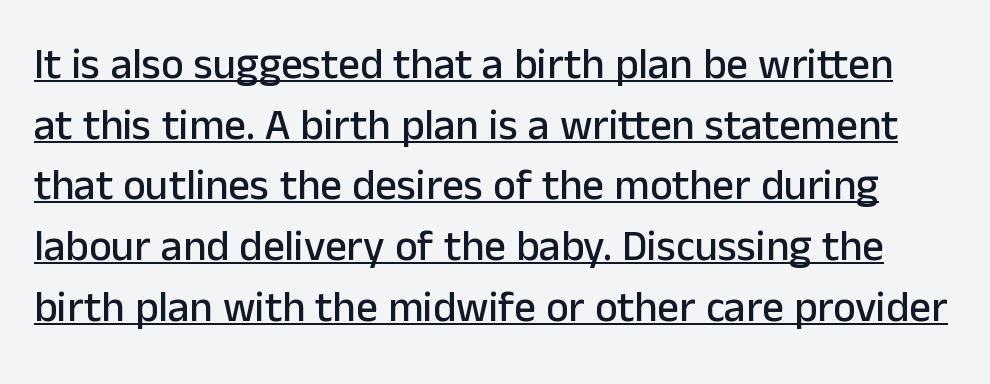
The image shows 43 px sans-serif type, upright; set normal line spacing (1.41x), normal letter spacing, underlined; low stroke contrast and a medium x-height.
